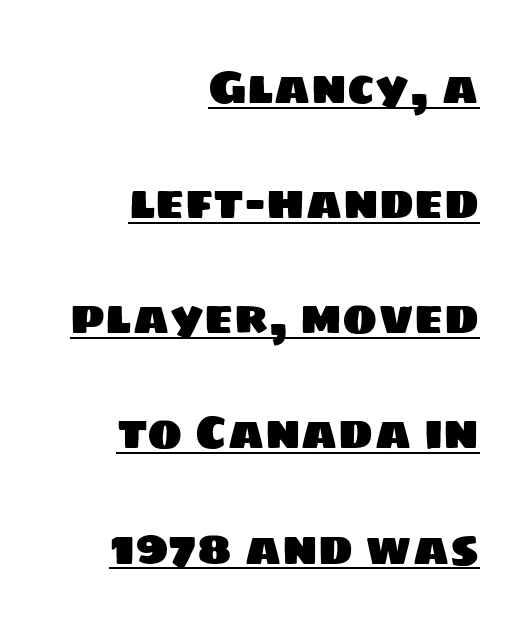
The passage is arranged like a letterhead date or caption credit — flush right. Decoration check: the copy is underlined. The line texture is even and compact thanks to regular tracking. These lines are rendered in a variable-pitch font. Quick note: interline space is abundant. Letterform terminals end flat and unadorned throughout the passage.
